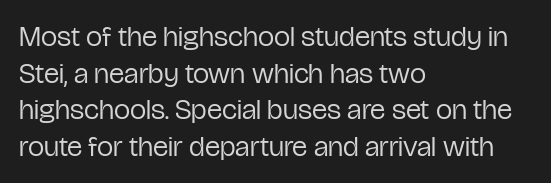
Q: Is the text bold? A: No.
Q: Is the text italic (slanted)? A: No, it is upright.
Q: Is the typeface a serif or a sans-serif typeface? A: Sans-serif.
Q: Is the text underlined? A: No.
Q: How is the paragraph aligned? A: Left-aligned.
Q: Is the spacing between letters normal or unusually wide? A: Normal.
Q: Is the spacing between lines tight, normal or loose? A: Normal.
Q: Width (condensed, normal, or wide)? A: Condensed.
Q: Stroke contrast? A: Low.
Q: x-height? A: Medium.
Q: Monospaced? A: No.
